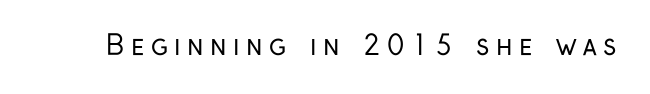
The image shows 27 px text type, upright; set unusually wide letter spacing (+0.24 em), not underlined.
